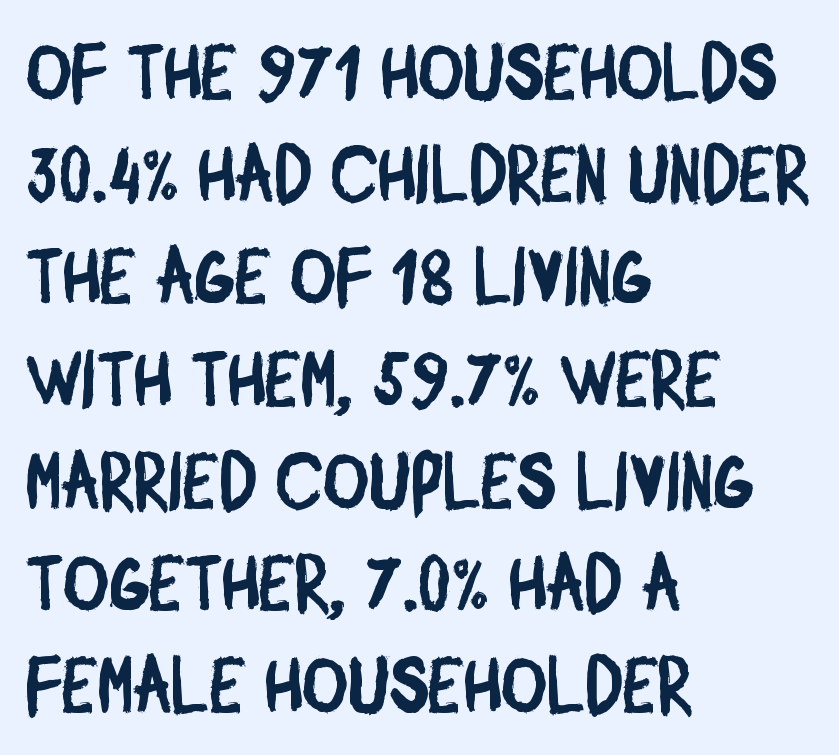
Q: Is the typeface a serif or a sans-serif typeface? A: Sans-serif.
Q: Is the text underlined? A: No.
Q: How is the paragraph aligned? A: Left-aligned.
Q: Is the spacing between letters normal or unusually wide? A: Normal.
Q: Is the spacing between lines tight, normal or loose? A: Normal.
Q: Width (condensed, normal, or wide)? A: Condensed.
Q: Stroke contrast? A: Low.
Q: x-height? A: Large.
Q: Monospaced? A: No.
